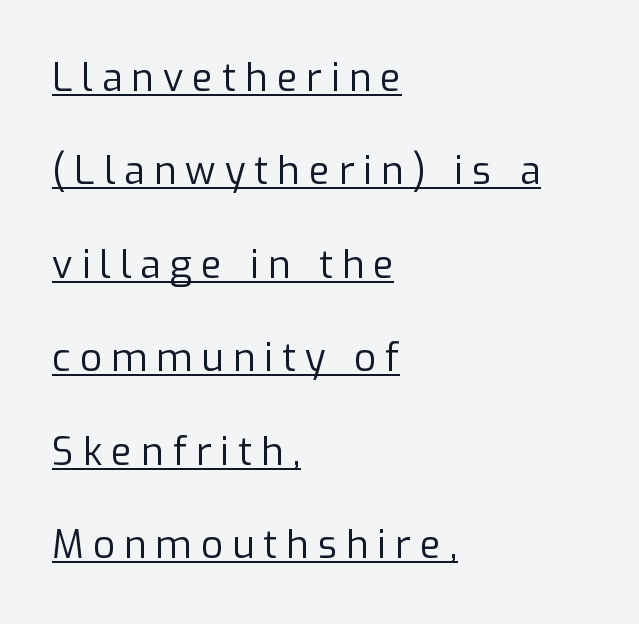
The image shows 38 px regular-weight sans-serif type, upright; set left-aligned, loose line spacing (2.46x), unusually wide letter spacing (+0.24 em), underlined; low stroke contrast and a medium x-height.
